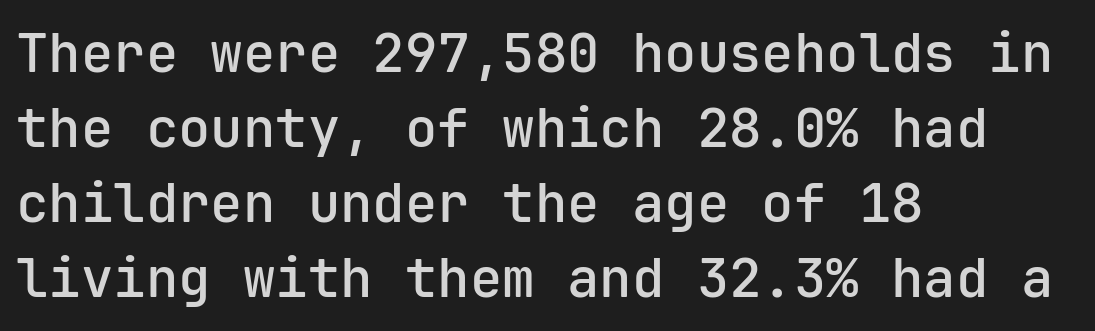
Q: Is the text bold? A: Semi-bold.
Q: Is the text italic (slanted)? A: No, it is upright.
Q: Is the typeface a serif or a sans-serif typeface? A: Sans-serif.
Q: Is the text underlined? A: No.
Q: How is the paragraph aligned? A: Left-aligned.
Q: Is the spacing between letters normal or unusually wide? A: Normal.
Q: Is the spacing between lines tight, normal or loose? A: Normal.
Q: Width (condensed, normal, or wide)? A: Normal.
Q: Stroke contrast? A: Low.
Q: x-height? A: Medium.
Q: Monospaced? A: Yes.
